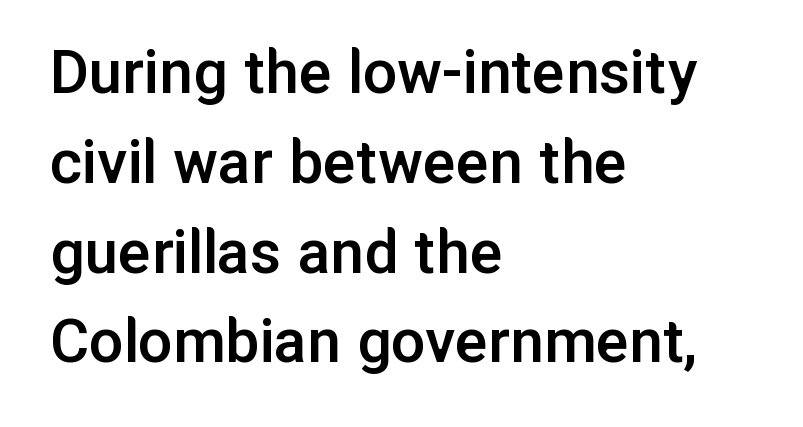
Q: Is the text bold? A: Semi-bold.
Q: Is the text italic (slanted)? A: No, it is upright.
Q: Is the typeface a serif or a sans-serif typeface? A: Sans-serif.
Q: Is the text underlined? A: No.
Q: How is the paragraph aligned? A: Left-aligned.
Q: Is the spacing between letters normal or unusually wide? A: Normal.
Q: Is the spacing between lines tight, normal or loose? A: Normal.
Q: Width (condensed, normal, or wide)? A: Normal.
Q: Stroke contrast? A: Low.
Q: x-height? A: Medium.
Q: Monospaced? A: No.
